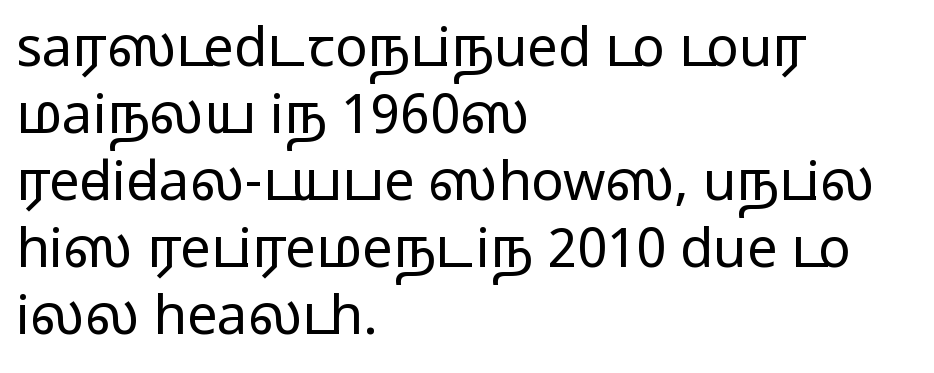
Q: Is the text italic (slanted)? A: No, it is upright.
Q: Is the typeface a serif or a sans-serif typeface? A: Sans-serif.
Q: Is the text underlined? A: No.
Q: How is the paragraph aligned? A: Left-aligned.
Q: Is the spacing between letters normal or unusually wide? A: Normal.
Q: Width (condensed, normal, or wide)? A: Wide.
Q: Stroke contrast? A: Medium.
Q: Monospaced? A: No.
